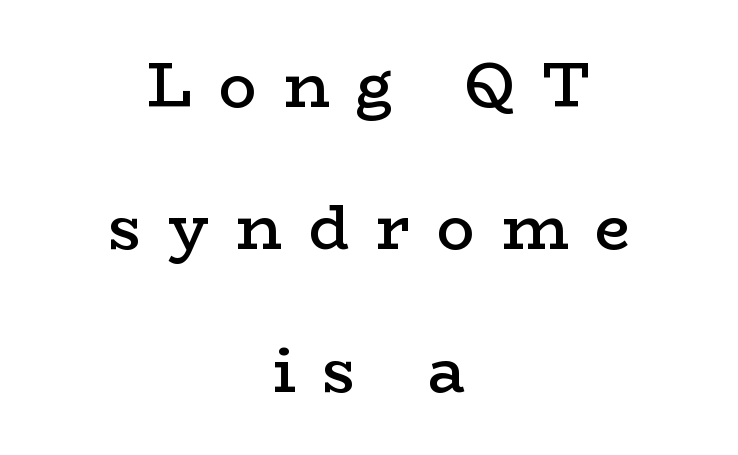
The image shows 63 px semibold, wide serif type, upright; set centered, loose line spacing (2.26x), unusually wide letter spacing (+0.42 em), not underlined; low stroke contrast and a medium x-height.
